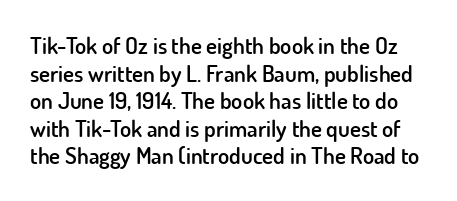
Characters follow at the spacing the type designer built in. Upright lettering throughout. No word sits above an underline. Does the weight exceed regular? Yes, but only to semibold.
